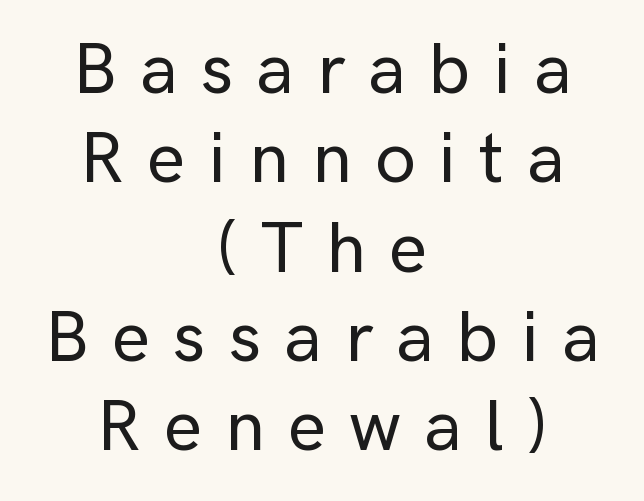
The image shows 72 px sans-serif type, upright; set centered, line spacing 1.24x, unusually wide letter spacing (+0.32 em), not underlined; low stroke contrast and a medium x-height.
